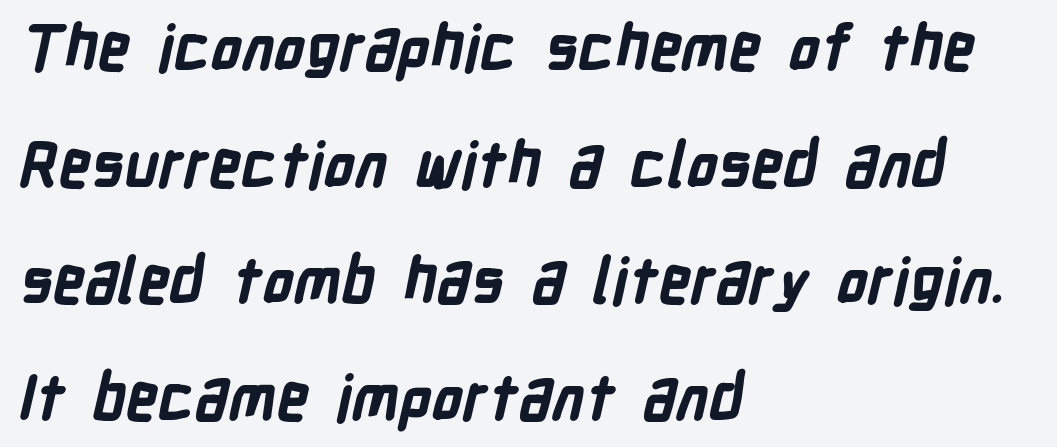
The lines in this sample share a left origin and differ only in where they stop. The glyphs in this specimen are sans serif. The gap between lines stays unmarked. On the weight axis this lands at bold, roughly 700. These lines are rendered in a variable-pitch font.
